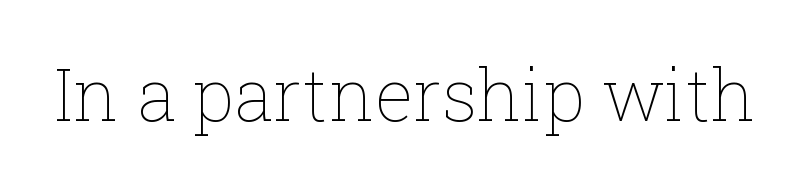
The image shows 72 px thin type, upright; set normal letter spacing, not underlined; low stroke contrast and a medium x-height.
